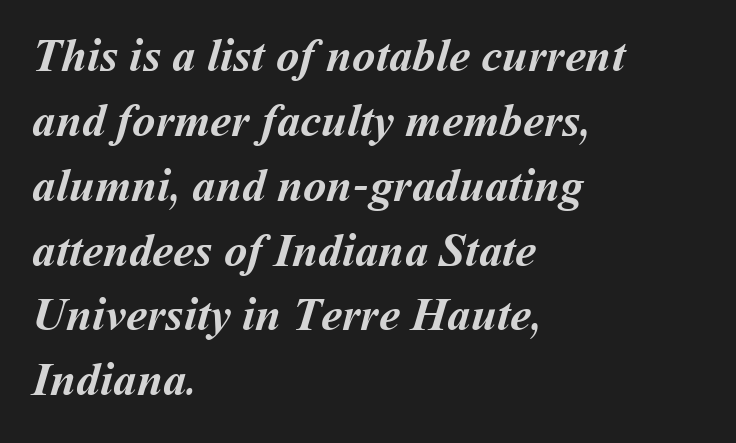
Plain, unruled lines of type. Between one letter and the next there's only the usual sliver of space. The rows are spaced the way most documents space them. Line starts are locked; line ends wander. The rendering uses natural spacing where letterforms have individual widths.
